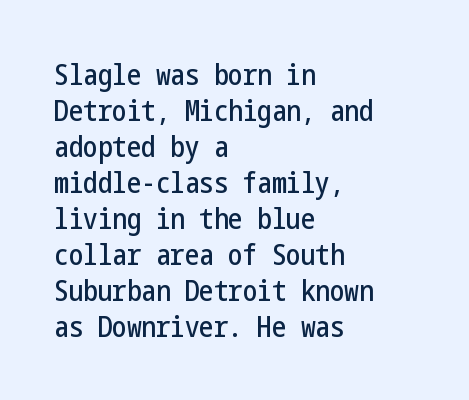
{"serif": "no", "italic": "no", "width": "condensed", "stroke_contrast": "low", "x_height": "medium", "underline": "no", "align": "left", "line_spacing_ratio": 1.24, "letter_spacing": "normal", "letter_spacing_em": 0.0, "glyph_px": 29}
